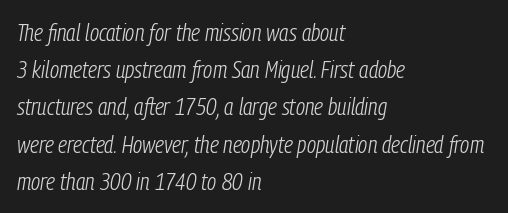
{"italic": "yes", "lean": "right", "slant_degrees": 9, "bold": "no", "underline": "no", "align": "left", "line_spacing": "normal", "line_spacing_ratio": 1.55, "letter_spacing": "normal", "letter_spacing_em": 0.0, "glyph_px": 24}
